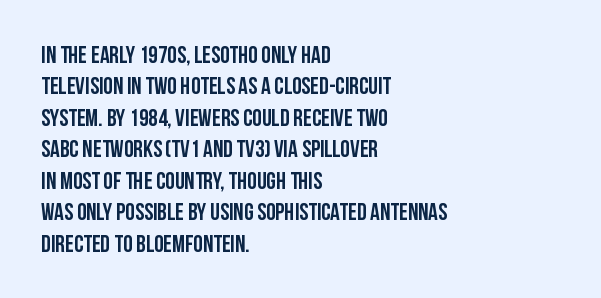
Q: Is the text italic (slanted)? A: No, it is upright.
Q: Is the text underlined? A: No.
Q: How is the paragraph aligned? A: Left-aligned.
Q: Is the spacing between letters normal or unusually wide? A: Normal.
Q: Is the spacing between lines tight, normal or loose? A: Normal.
